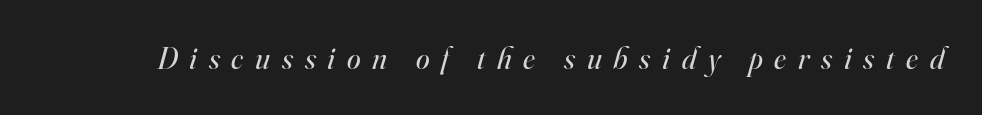
{"serif": "yes", "italic": "yes", "lean": "right", "slant_degrees": 16, "bold": "no", "weight": "regular", "width": "normal", "stroke_contrast": "high", "x_height": "small", "monospaced": "no", "underline": "no", "letter_spacing": "wide", "letter_spacing_em": 0.38, "glyph_px": 31}
